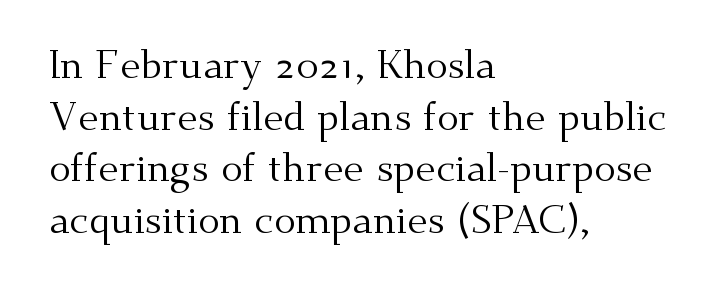
{"serif": "yes", "italic": "no", "bold": "no", "weight": "regular", "width": "normal", "stroke_contrast": "medium", "x_height": "small", "monospaced": "no", "underline": "no", "align": "left", "line_spacing": "normal", "line_spacing_ratio": 1.29, "letter_spacing": "normal", "letter_spacing_em": 0.0, "glyph_px": 40}
